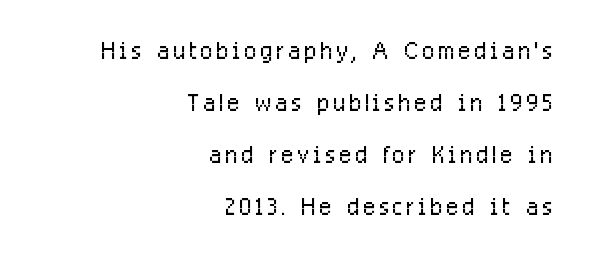
Q: Is the text bold? A: No.
Q: Is the text italic (slanted)? A: No, it is upright.
Q: Is the typeface a serif or a sans-serif typeface? A: Sans-serif.
Q: Is the text underlined? A: No.
Q: How is the paragraph aligned? A: Right-aligned.
Q: Is the spacing between lines tight, normal or loose? A: Normal.
Q: Width (condensed, normal, or wide)? A: Condensed.
Q: Stroke contrast? A: Low.
Q: x-height? A: Medium.
Q: Monospaced? A: No.
